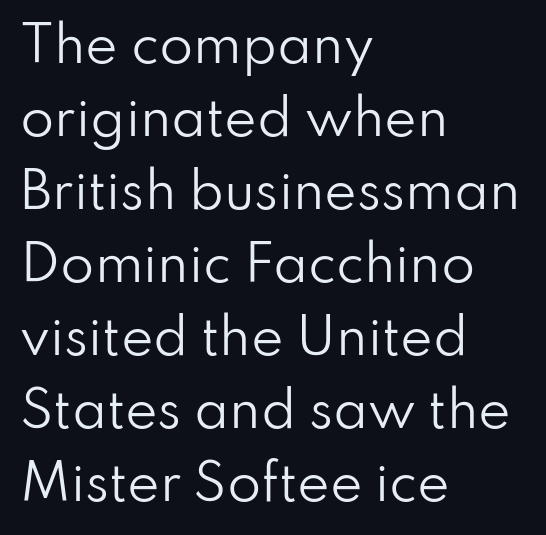
A classic flush-left, rag-right setting is used for this passage. On a weight scale, this lands at 450 or below. The lines sit at an ordinary, default distance from one another. Note the varied advance widths — an 'i' is clearly narrower than an 'm'. The characters display no serif detailing; their extremities are plain.
